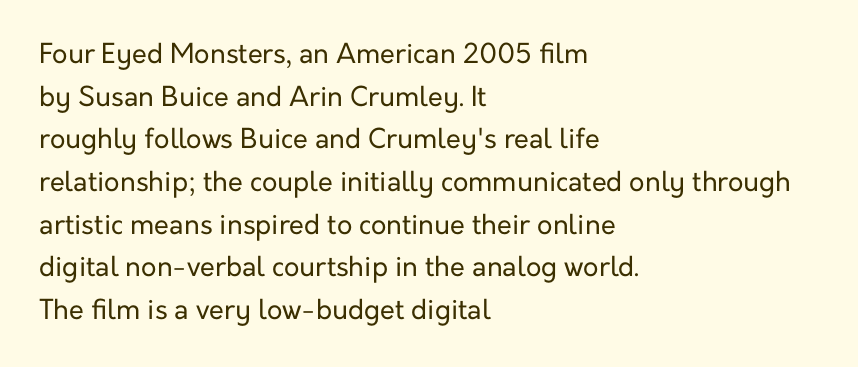
Q: Is the text bold? A: No.
Q: Is the text italic (slanted)? A: No, it is upright.
Q: Is the text underlined? A: No.
Q: How is the paragraph aligned? A: Left-aligned.
Q: Is the spacing between letters normal or unusually wide? A: Normal.
Q: Is the spacing between lines tight, normal or loose? A: Normal.
